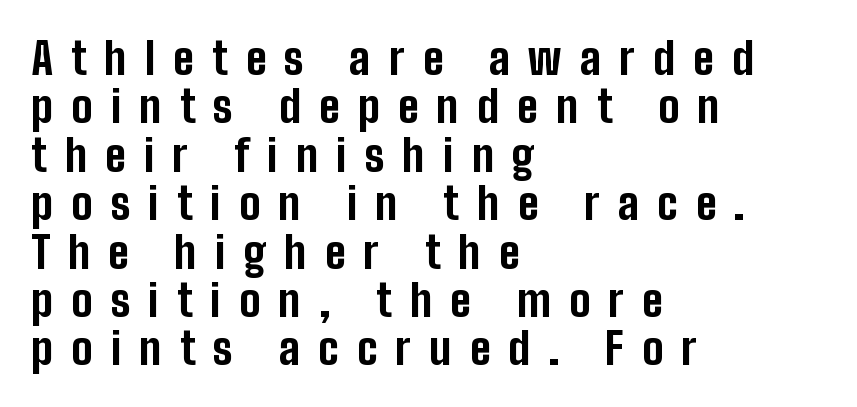
The image shows 44 px bold, condensed sans-serif type, upright; set left-aligned, tight line spacing (1.1x), unusually wide letter spacing (+0.41 em), not underlined; low stroke contrast and a medium x-height.
